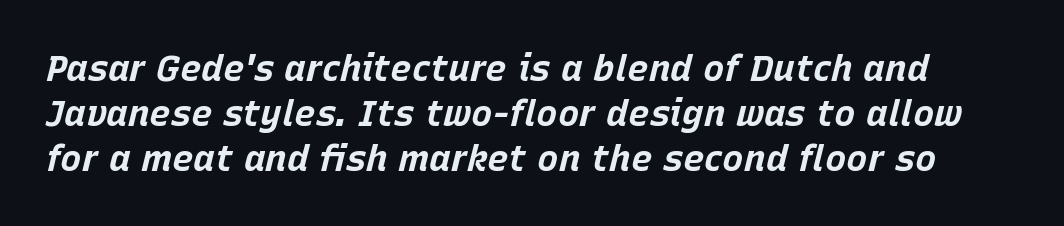
You could not count columns in this text — the font is proportionally spaced. The letters sit at their default tracking, neither squeezed nor spread. Looking at the ascenders, they clearly lean. Nobody drew a line under any word here. A normal amount of white space separates one row of letters from the next.
